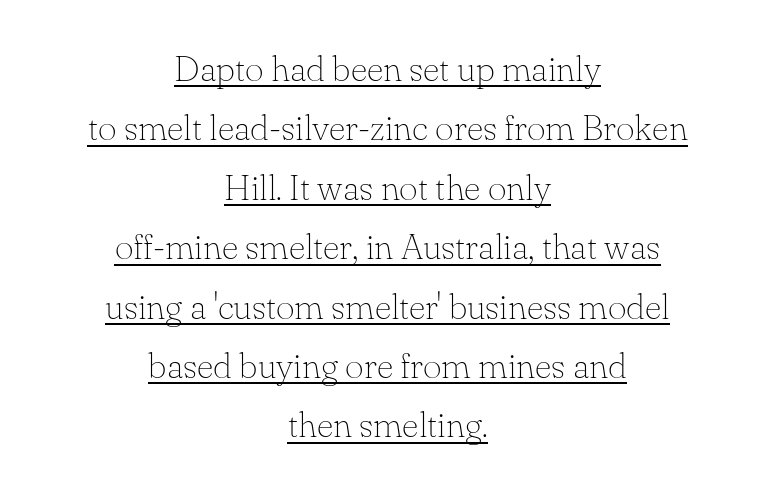
Each line is balanced around a shared central axis. Honestly, the letter spacing is just normal — you wouldn't notice it. Small tapered or slab feet sit at the stroke ends, so this counts as serif. Glance below the letters and you will spot a drawn line. Notice how the stems are strictly vertical — no italics here. The face used here is proportionally spaced, like ordinary book or web type.
